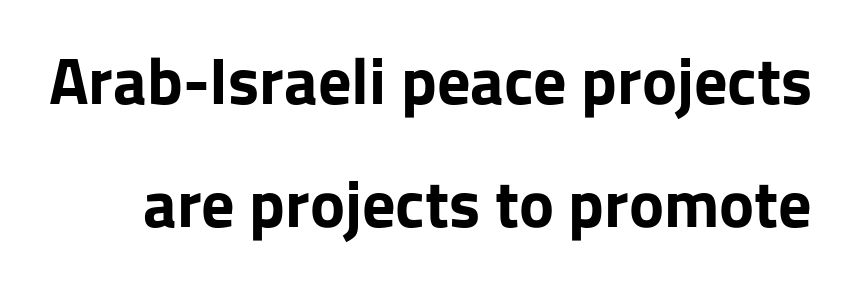
{"serif": "no", "italic": "no", "bold": "yes", "weight": "bold", "width": "normal", "stroke_contrast": "low", "x_height": "medium", "monospaced": "no", "underline": "no", "line_spacing_ratio": 1.86, "letter_spacing": "normal", "letter_spacing_em": 0.0, "glyph_px": 66}
